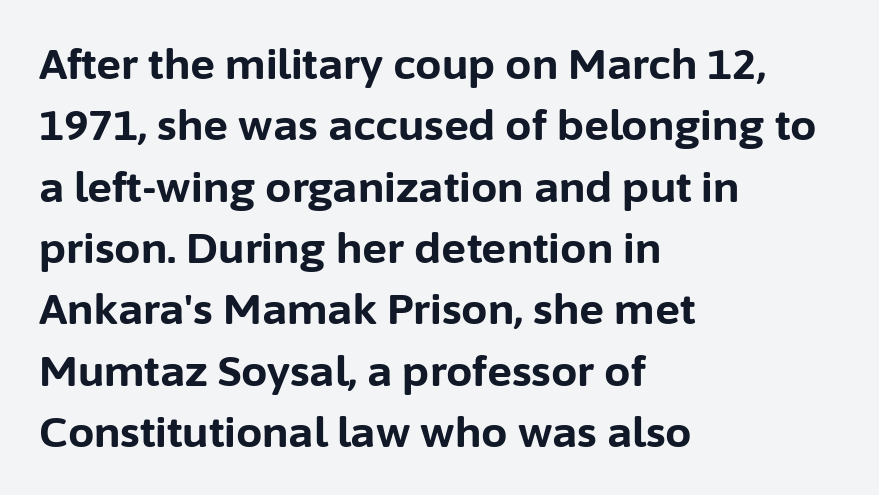
{"serif": "no", "italic": "no", "bold": "yes", "weight": "bold", "width": "normal", "stroke_contrast": "low", "x_height": "medium", "monospaced": "no", "underline": "no", "align": "left", "line_spacing": "normal", "line_spacing_ratio": 1.46, "letter_spacing": "normal", "letter_spacing_em": 0.0, "glyph_px": 42}
